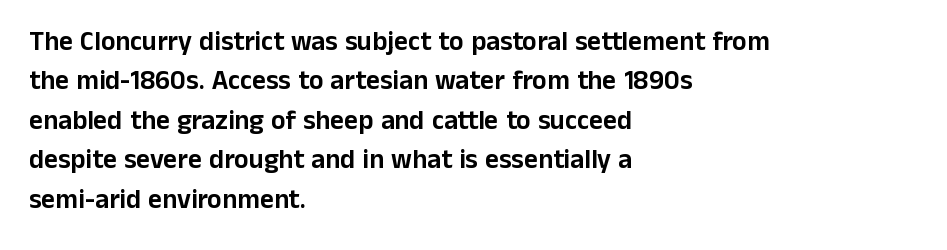
The image shows 27 px text type, upright; set left-aligned, normal line spacing (1.46x), normal letter spacing, not underlined.
